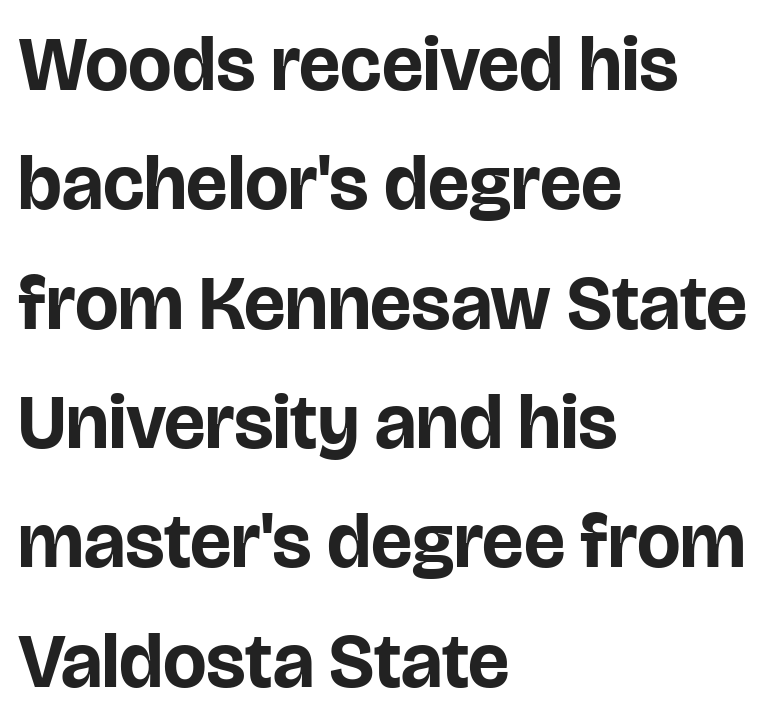
The image shows 77 px bold sans-serif type, upright; set left-aligned, normal line spacing (1.55x), normal letter spacing, not underlined; low stroke contrast and a large x-height.
